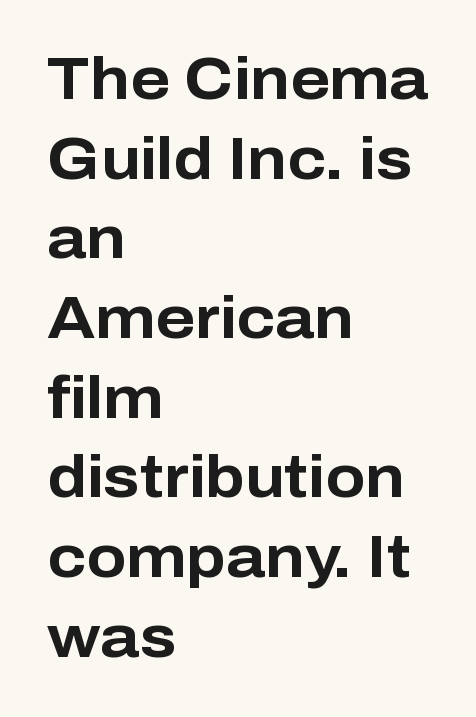
The image shows 59 px bold sans-serif type, upright; set left-aligned, normal line spacing (1.35x), normal letter spacing, not underlined; low stroke contrast and a medium x-height.
